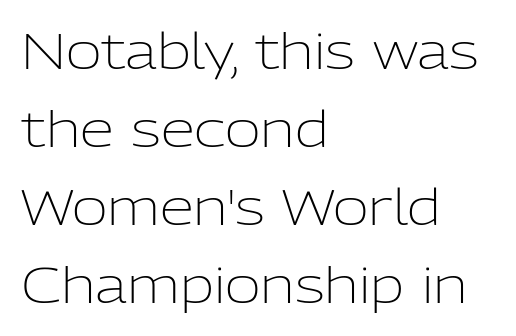
{"serif": "no", "italic": "no", "bold": "no", "weight": "light", "width": "normal", "stroke_contrast": "low", "x_height": "medium", "monospaced": "no", "underline": "no", "align": "left", "line_spacing": "normal", "line_spacing_ratio": 1.59, "letter_spacing": "normal", "letter_spacing_em": 0.0, "glyph_px": 49}
